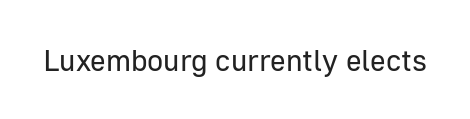
Q: Is the text bold? A: No.
Q: Is the text italic (slanted)? A: No, it is upright.
Q: Is the typeface a serif or a sans-serif typeface? A: Sans-serif.
Q: Is the text underlined? A: No.
Q: Is the spacing between letters normal or unusually wide? A: Normal.
Q: Width (condensed, normal, or wide)? A: Normal.
Q: Stroke contrast? A: Low.
Q: x-height? A: Medium.
Q: Monospaced? A: No.
